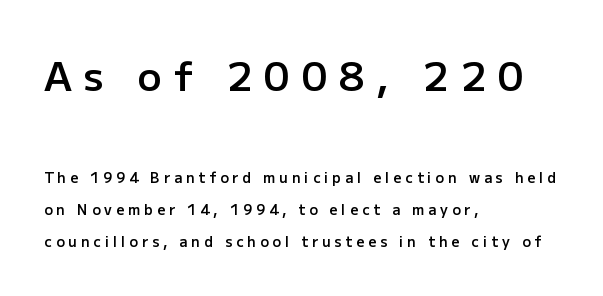
The image shows 40 px semibold sans-serif type, upright; set left-aligned, loose line spacing (2.26x), unusually wide letter spacing (+0.29 em), not underlined; the first (top) block is 2.86x larger; low stroke contrast and a medium x-height.
